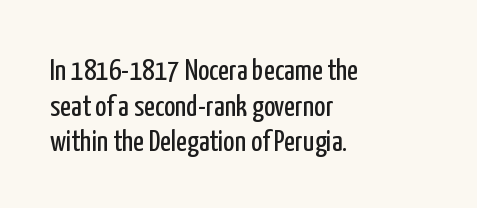
{"serif": "no", "italic": "no", "bold": "no", "weight": "regular", "width": "condensed", "stroke_contrast": "low", "x_height": "medium", "monospaced": "no", "underline": "no", "align": "left", "line_spacing_ratio": 1.19, "letter_spacing": "normal", "letter_spacing_em": 0.0, "glyph_px": 30}
